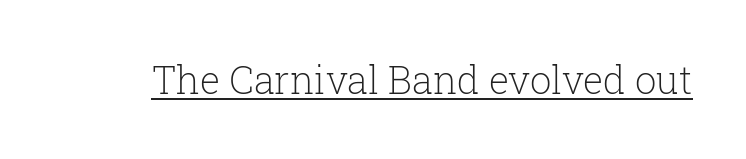
The image shows 38 px light serif type, upright; set normal letter spacing, underlined; low stroke contrast and a medium x-height.
